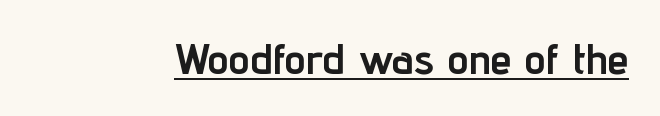
The image shows 43 px semibold, condensed sans-serif type, upright; set normal letter spacing, underlined; low stroke contrast and a medium x-height.
